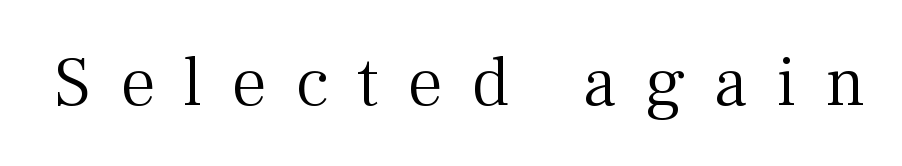
Stroke terminals: seriffed. Underline: absent. If you drew a line through each stem, it would be perfectly vertical. Is the type heavy? It reads as light-to-regular instead. Observe the wide spacing: letters keep a clear distance from each other.
